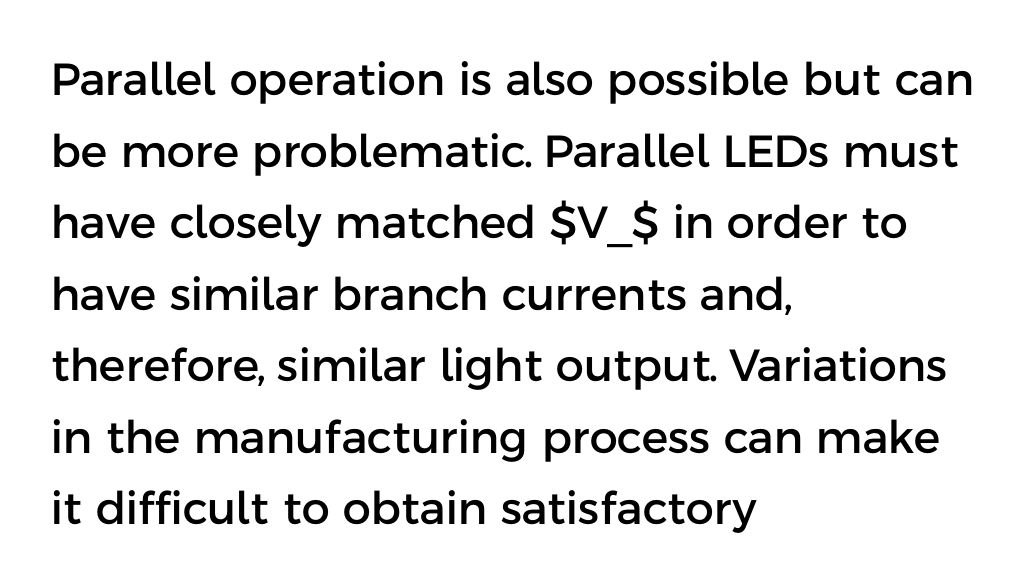
Q: Is the text italic (slanted)? A: No, it is upright.
Q: Is the typeface a serif or a sans-serif typeface? A: Sans-serif.
Q: Is the text underlined? A: No.
Q: How is the paragraph aligned? A: Left-aligned.
Q: Is the spacing between letters normal or unusually wide? A: Normal.
Q: Is the spacing between lines tight, normal or loose? A: Normal.
Q: Width (condensed, normal, or wide)? A: Normal.
Q: Stroke contrast? A: Low.
Q: x-height? A: Medium.
Q: Monospaced? A: No.
